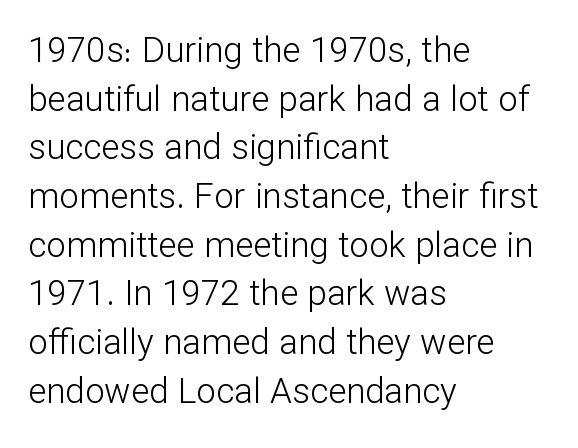
Underlining? Definitely not there. Does the type have serifs? No, each stem ends abruptly. The letters stand upright; this is a roman face. The letters advance in unequal steps, a hallmark of proportional type. The line texture is even and compact thanks to regular tracking. Is the stroke heavy? The answer is a plain regular-or-lighter.
